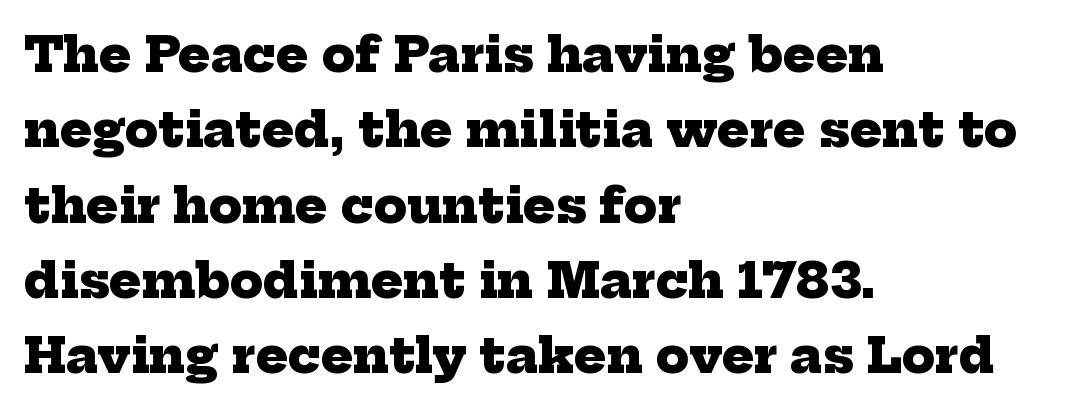
Characters follow at the spacing the type designer built in. Decoration check: the copy has no underline. The rendering uses a bold face; every stroke is thick and dark. The ragged edge is on the right, which tells us the setting is flush left.
